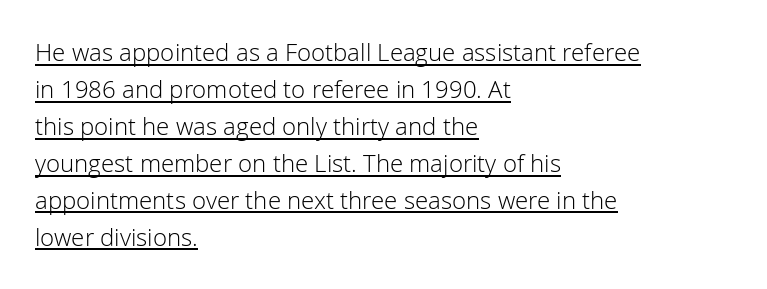
{"italic": "no", "bold": "no", "underline": "yes", "align": "left", "line_spacing": "normal", "line_spacing_ratio": 1.54, "letter_spacing": "normal", "letter_spacing_em": 0.0, "glyph_px": 24}
